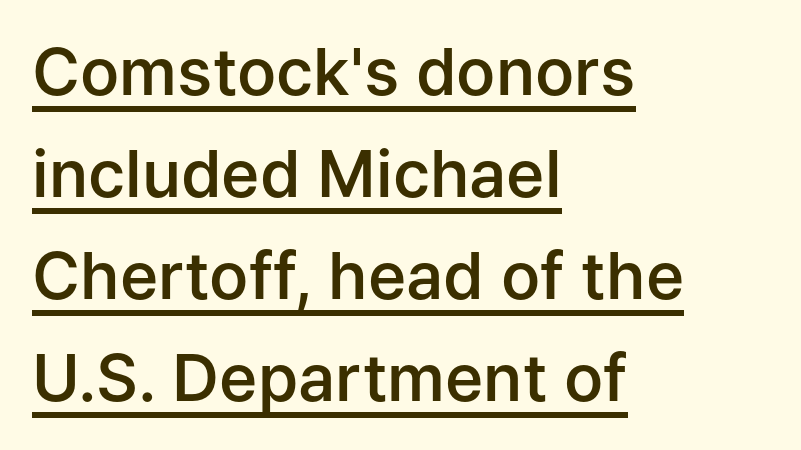
The image shows 65 px semibold sans-serif type, upright; set left-aligned, normal line spacing (1.57x), normal letter spacing, underlined; low stroke contrast and a medium x-height.
